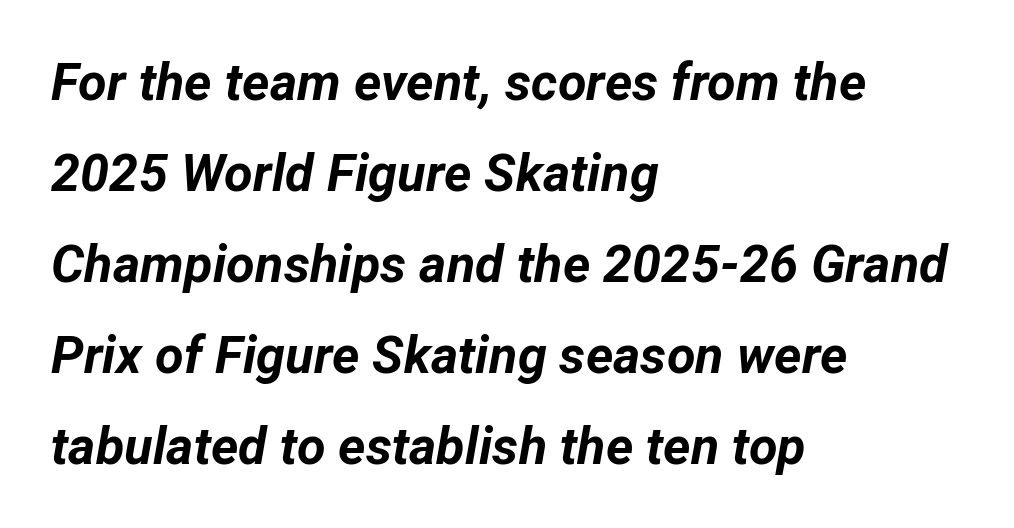
The image shows 52 px bold type, italic (leaning right); set left-aligned, line spacing 1.75x, normal letter spacing, not underlined; low stroke contrast and a medium x-height.
